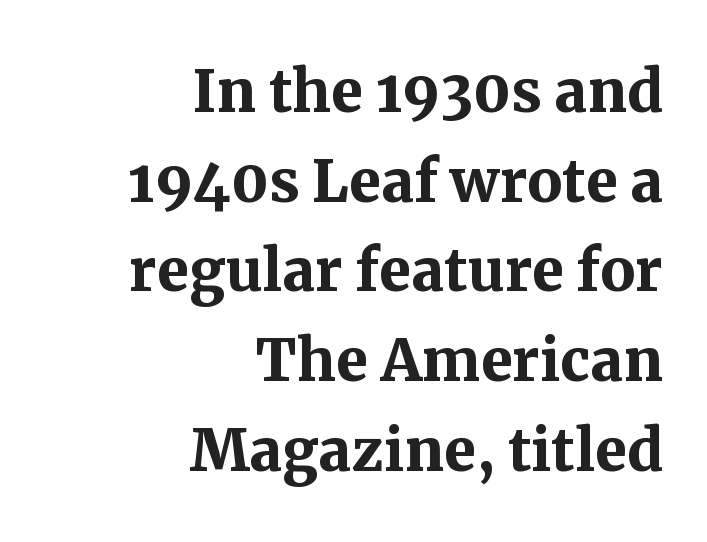
{"serif": "yes", "italic": "no", "bold": "yes", "weight": "semibold", "width": "normal", "stroke_contrast": "medium", "x_height": "medium", "monospaced": "no", "underline": "no", "align": "right", "line_spacing": "tight", "line_spacing_ratio": 1.15, "letter_spacing": "normal", "letter_spacing_em": 0.0, "glyph_px": 78}
